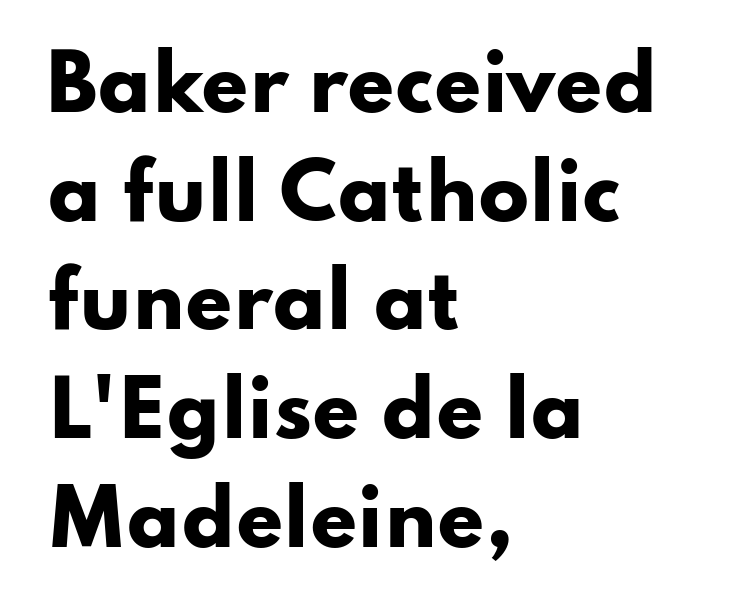
Q: Is the text bold? A: Yes.
Q: Is the text italic (slanted)? A: No, it is upright.
Q: Is the typeface a serif or a sans-serif typeface? A: Sans-serif.
Q: Is the text underlined? A: No.
Q: How is the paragraph aligned? A: Left-aligned.
Q: Is the spacing between letters normal or unusually wide? A: Normal.
Q: Is the spacing between lines tight, normal or loose? A: Normal.
Q: Width (condensed, normal, or wide)? A: Wide.
Q: Stroke contrast? A: Low.
Q: x-height? A: Small.
Q: Monospaced? A: No.
